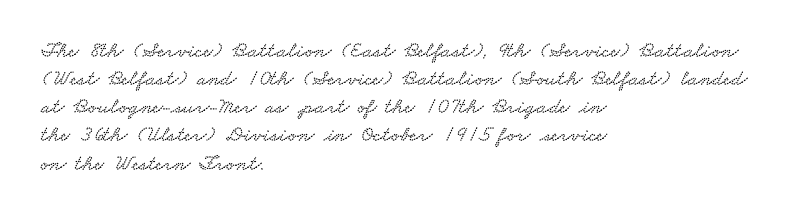
The image shows 22 px text type; set left-aligned, normal line spacing (1.28x), normal letter spacing, not underlined.
